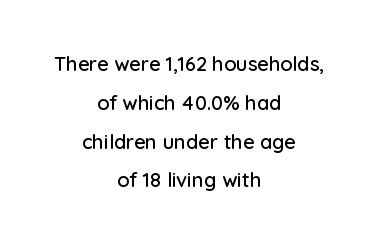
{"italic": "no", "underline": "no", "align": "center", "line_spacing": "loose", "line_spacing_ratio": 1.94, "letter_spacing": "normal", "letter_spacing_em": 0.0, "glyph_px": 20}
